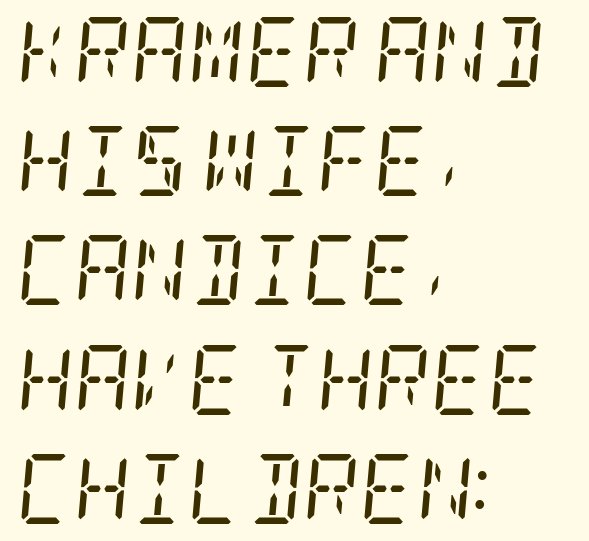
{"serif": "yes", "italic": "yes", "lean": "right", "slant_degrees": 5, "bold": "no", "weight": "regular", "width": "condensed", "stroke_contrast": "low", "x_height": "large", "underline": "no", "align": "left", "line_spacing": "normal", "line_spacing_ratio": 1.56, "letter_spacing": "normal", "letter_spacing_em": 0.0, "glyph_px": 70}
